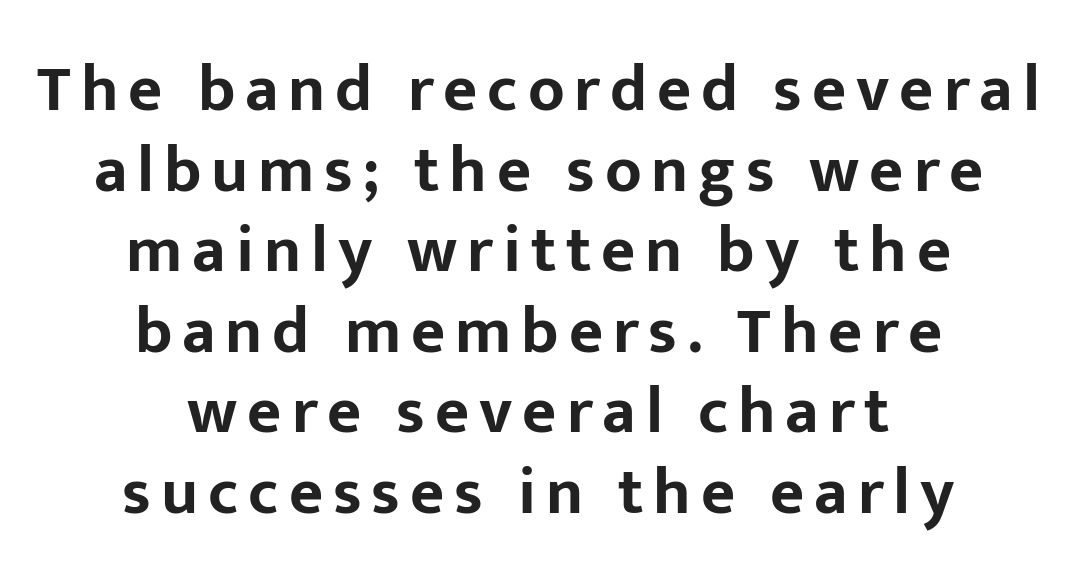
Q: Is the text bold? A: Yes.
Q: Is the text italic (slanted)? A: No, it is upright.
Q: Is the typeface a serif or a sans-serif typeface? A: Sans-serif.
Q: Is the text underlined? A: No.
Q: How is the paragraph aligned? A: Centered.
Q: Width (condensed, normal, or wide)? A: Normal.
Q: Stroke contrast? A: Low.
Q: x-height? A: Medium.
Q: Monospaced? A: No.
